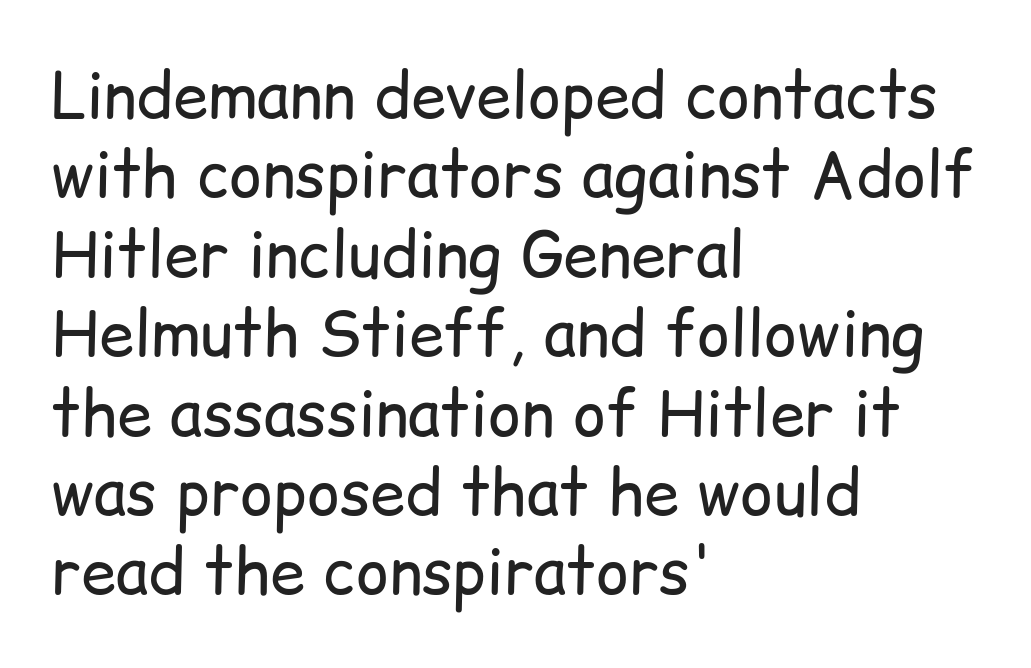
The image shows 63 px regular-weight sans-serif type, upright; set left-aligned, normal line spacing (1.26x), normal letter spacing, not underlined; low stroke contrast and a medium x-height.
